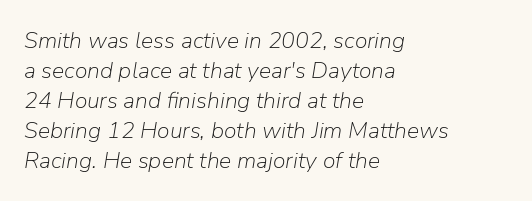
The ragged edge is on the right, which tells us the setting is flush left. The gaps between neighbouring characters are ordinary and unremarkable. Beneath every word, the page is bare. Stems here are at most as thick as an everyday book face.
